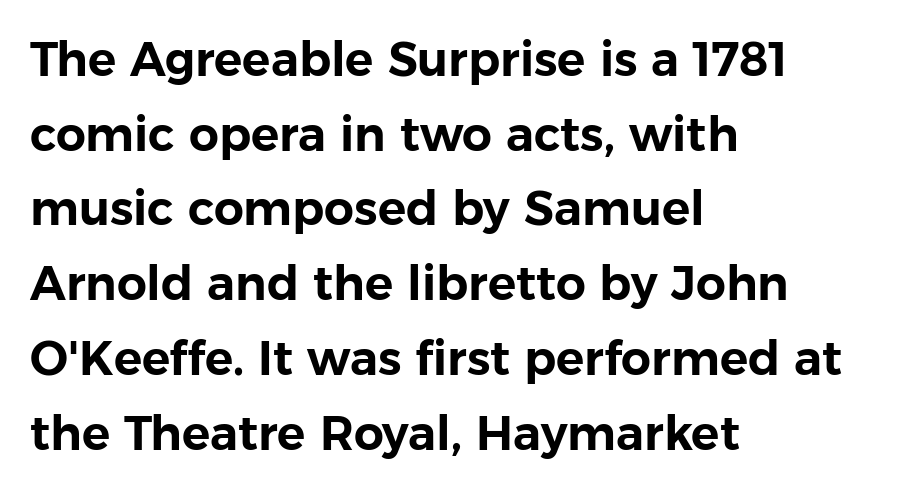
Inter-character spacing is left at the font's built-in metrics. Each line starts at the same left margin while the right side varies. The axis of the letterforms is exactly vertical. Regarding leading, the lines here are spaced in the standard way. Character widths vary here, with narrow letters taking less room than wide ones.
